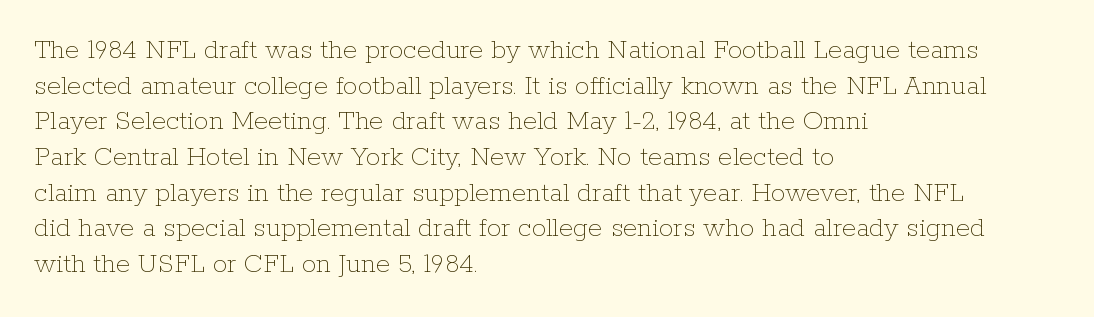
Think of a printed novel: that variable character pitch is what you see here. Caption: face not bold, strokes unweighted. Descender tails drop into unmarked territory. The passage shown has conventional tracking throughout. All the whitespace from short lines collects on the right. Italic: no, the glyphs are upright roman.
